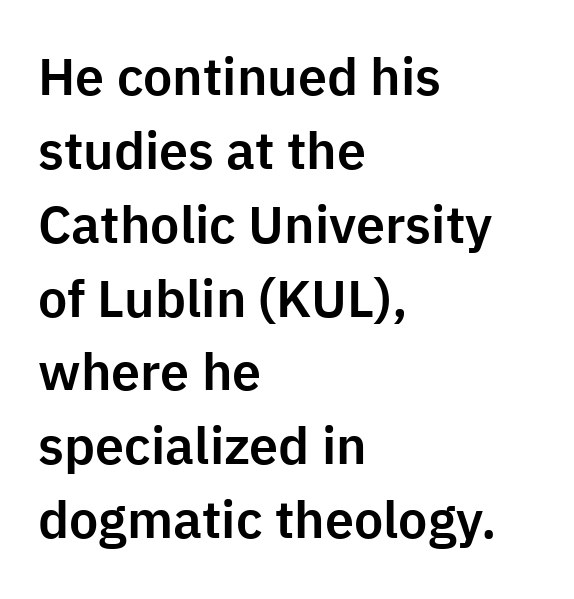
Q: Is the text italic (slanted)? A: No, it is upright.
Q: Is the typeface a serif or a sans-serif typeface? A: Sans-serif.
Q: Is the text underlined? A: No.
Q: How is the paragraph aligned? A: Left-aligned.
Q: Is the spacing between letters normal or unusually wide? A: Normal.
Q: Is the spacing between lines tight, normal or loose? A: Normal.
Q: Width (condensed, normal, or wide)? A: Normal.
Q: Stroke contrast? A: Low.
Q: x-height? A: Medium.
Q: Monospaced? A: No.
